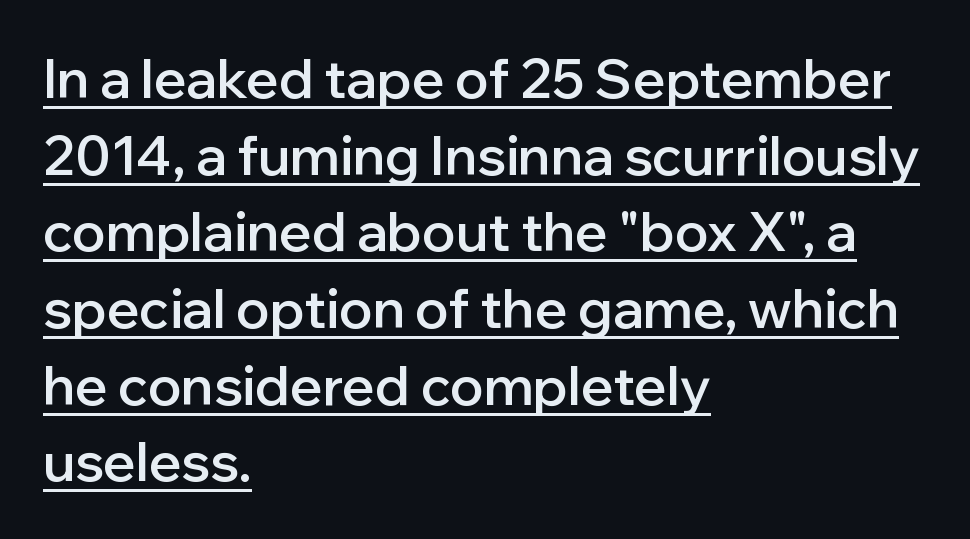
The image shows 54 px semibold sans-serif type, upright; set left-aligned, normal line spacing (1.42x), normal letter spacing, underlined; low stroke contrast and a medium x-height.
